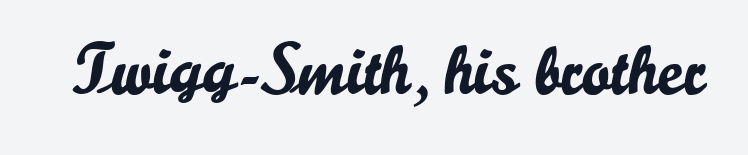
The passage shown is typed in a proportional face where columns would drift. Caption: standard tracking, unaltered. A typesetter would label this face a sans. Unmarked baselines from the first word to the last.
